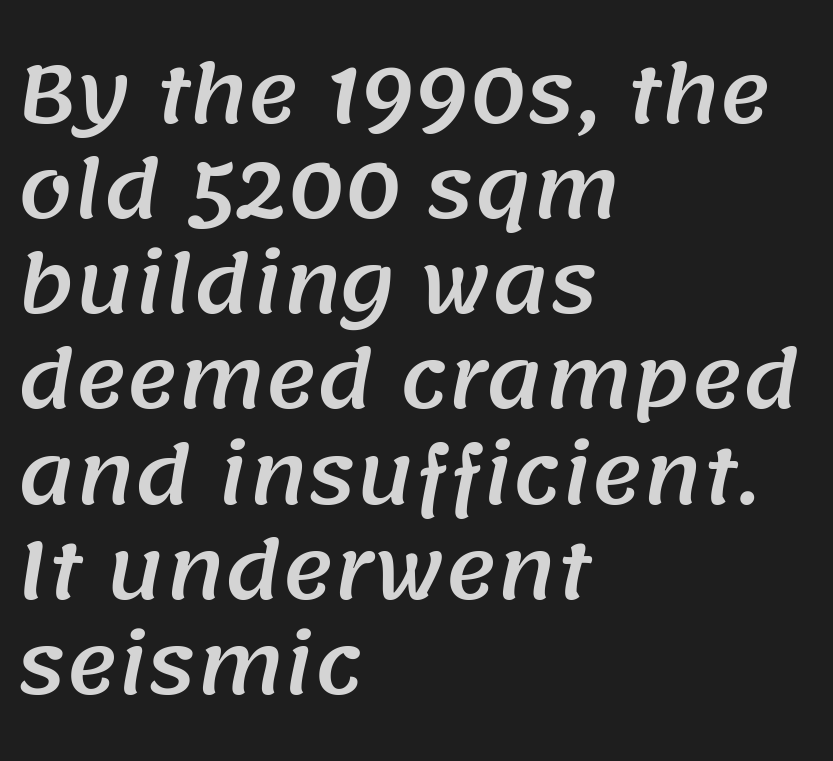
Teacher's note: observe the even left margin — that is flush-left alignment. Is this a fixed-width face? No — the glyphs have proportional, varying widths. The type is set solid horizontally, with unmodified tracking. Observe the absence of serifs on each vertical stroke in this sample. The baseline area is clear.
